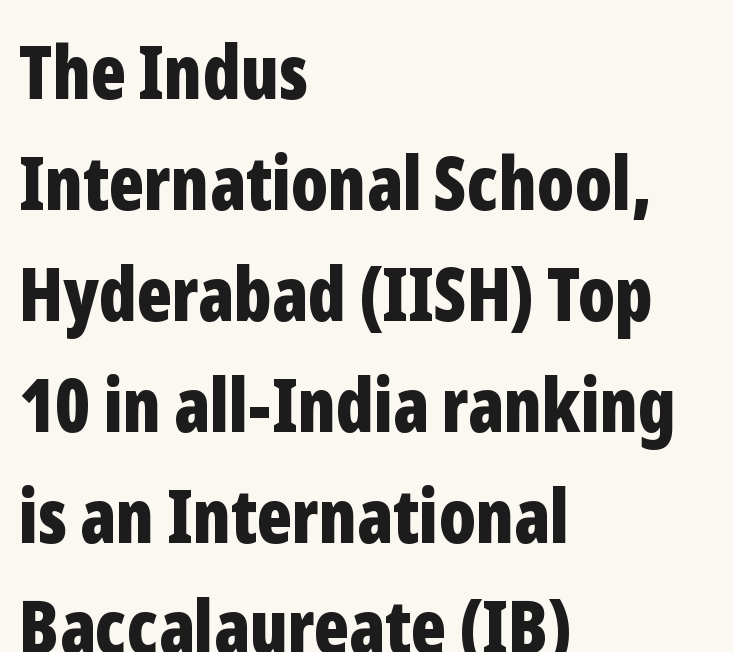
The strokes are fattened all the way to bold. Nope, no serifs anywhere on these letters. Varying glyph widths throughout — classic text-font behaviour. No italicization has been applied; the sample stays upright. The paragraph has a hard left edge and a soft right edge. How are the letters spaced? Ordinarily, with no added tracking.
